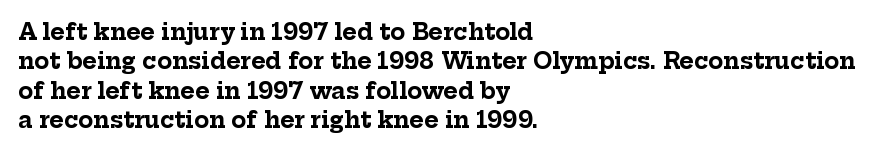
Q: Is the text bold? A: Yes.
Q: Is the text italic (slanted)? A: No, it is upright.
Q: Is the text underlined? A: No.
Q: How is the paragraph aligned? A: Left-aligned.
Q: Is the spacing between letters normal or unusually wide? A: Normal.
Q: Is the spacing between lines tight, normal or loose? A: Normal.
